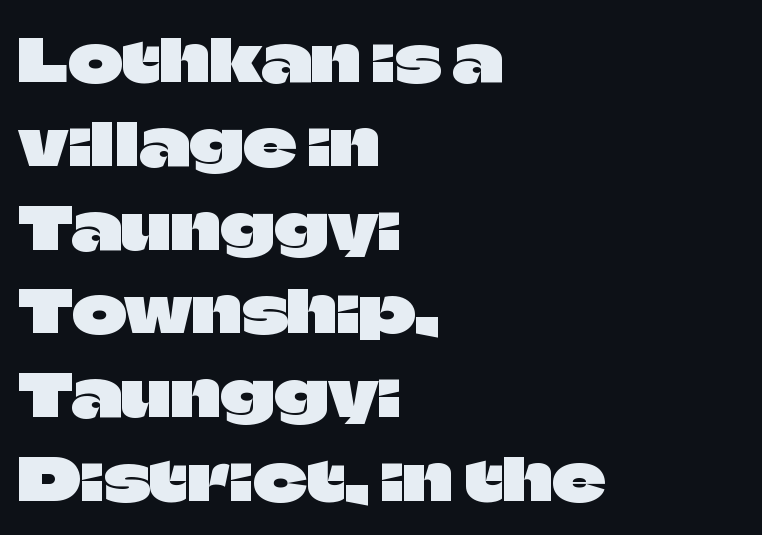
Q: Is the text italic (slanted)? A: No, it is upright.
Q: Is the typeface a serif or a sans-serif typeface? A: Sans-serif.
Q: Is the text underlined? A: No.
Q: How is the paragraph aligned? A: Left-aligned.
Q: Is the spacing between letters normal or unusually wide? A: Normal.
Q: Is the spacing between lines tight, normal or loose? A: Normal.
Q: Width (condensed, normal, or wide)? A: Normal.
Q: Stroke contrast? A: Low.
Q: x-height? A: Large.
Q: Monospaced? A: No.
